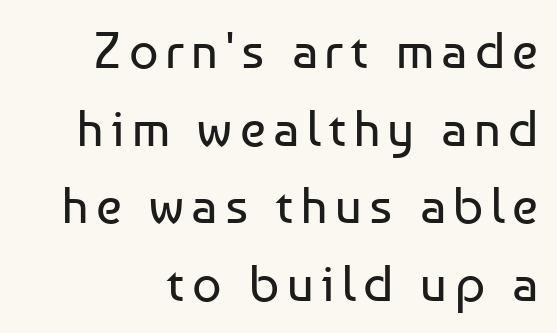
{"serif": "no", "italic": "no", "bold": "no", "weight": "regular", "width": "normal", "stroke_contrast": "low", "x_height": "medium", "monospaced": "no", "underline": "no", "line_spacing": "normal", "line_spacing_ratio": 1.52, "glyph_px": 51}
